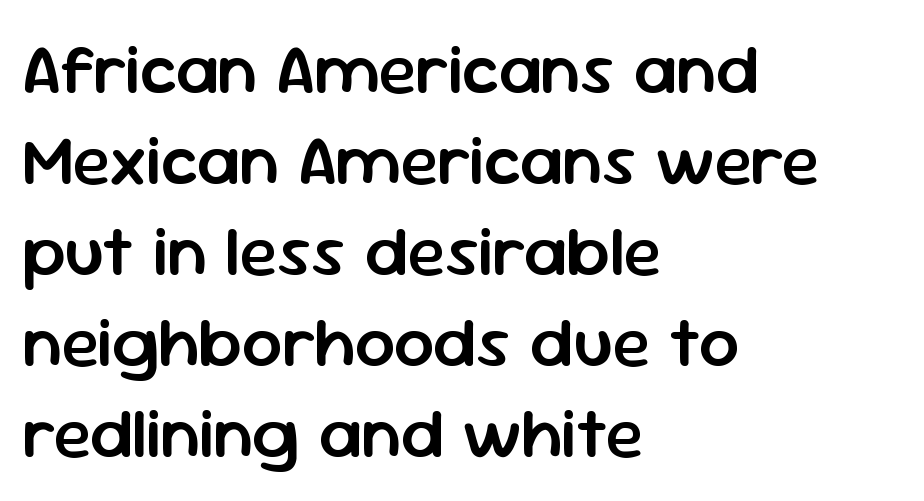
The image shows 71 px semibold sans-serif type, upright; set left-aligned, normal line spacing (1.28x), normal letter spacing, not underlined; low stroke contrast and a medium x-height.
